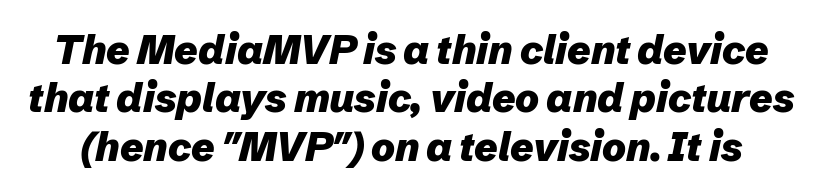
Q: Is the text bold? A: Yes.
Q: Is the text italic (slanted)? A: Yes, it leans right by about 12 degrees.
Q: Is the text underlined? A: No.
Q: Is the spacing between letters normal or unusually wide? A: Normal.
Q: Width (condensed, normal, or wide)? A: Normal.
Q: Stroke contrast? A: Low.
Q: x-height? A: Medium.
Q: Monospaced? A: No.
